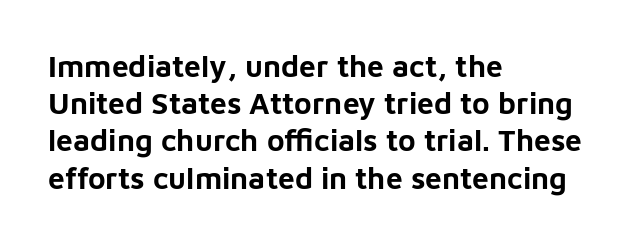
{"serif": "no", "italic": "no", "bold": "yes", "weight": "bold", "width": "normal", "stroke_contrast": "low", "x_height": "medium", "monospaced": "no", "underline": "no", "align": "left", "line_spacing_ratio": 1.24, "letter_spacing": "normal", "letter_spacing_em": 0.0, "glyph_px": 30}
